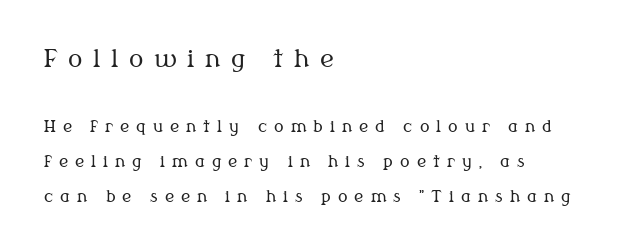
{"italic": "no", "bold": "no", "underline": "no", "align": "left", "line_spacing": "loose", "line_spacing_ratio": 2.2, "letter_spacing": "wide", "letter_spacing_em": 0.44, "larger_block": "first", "size_ratio": 1.5, "glyph_px": 24}
